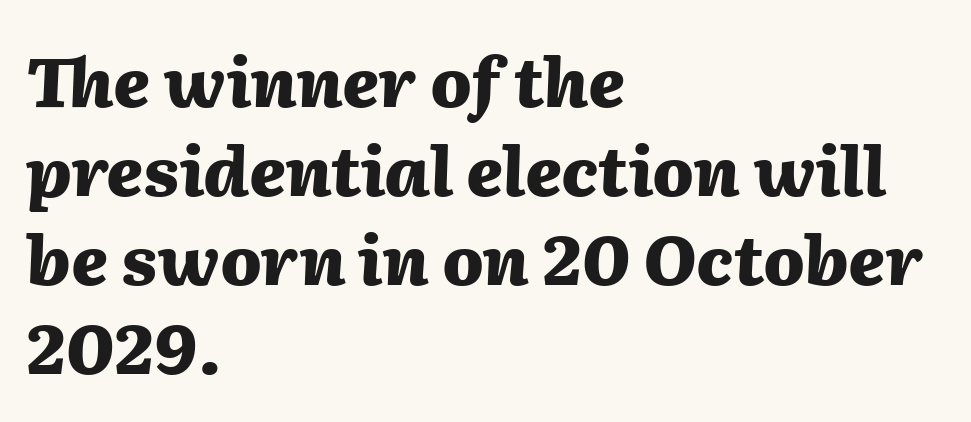
The image shows 68 px heavy type, italic (leaning right); set left-aligned, normal line spacing (1.31x), normal letter spacing, not underlined; medium stroke contrast and a medium x-height.
